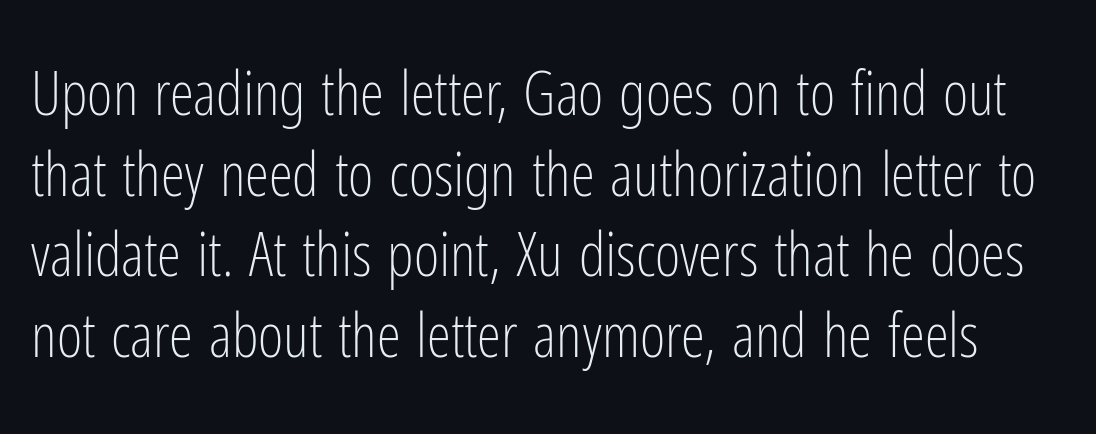
The letters advance in unequal steps, a hallmark of proportional type. Leading: standard. How are the letters spaced? Ordinarily, with no added tracking. Rendered with straight, roman letterforms. What kind of face is this? One without serifs — a sans. The area under the type is left untouched.
